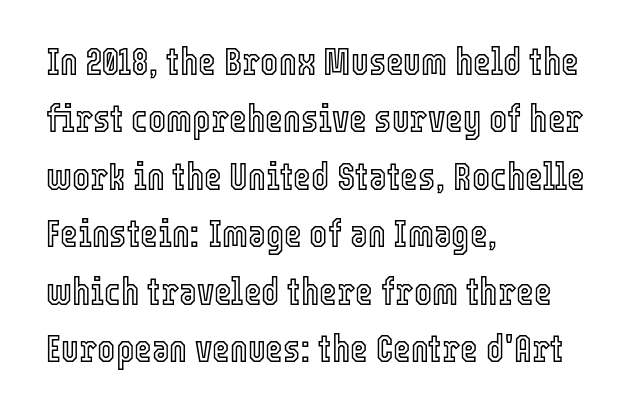
The image shows 38 px condensed type, upright; set left-aligned, normal line spacing (1.51x), normal letter spacing, not underlined; a medium x-height.
